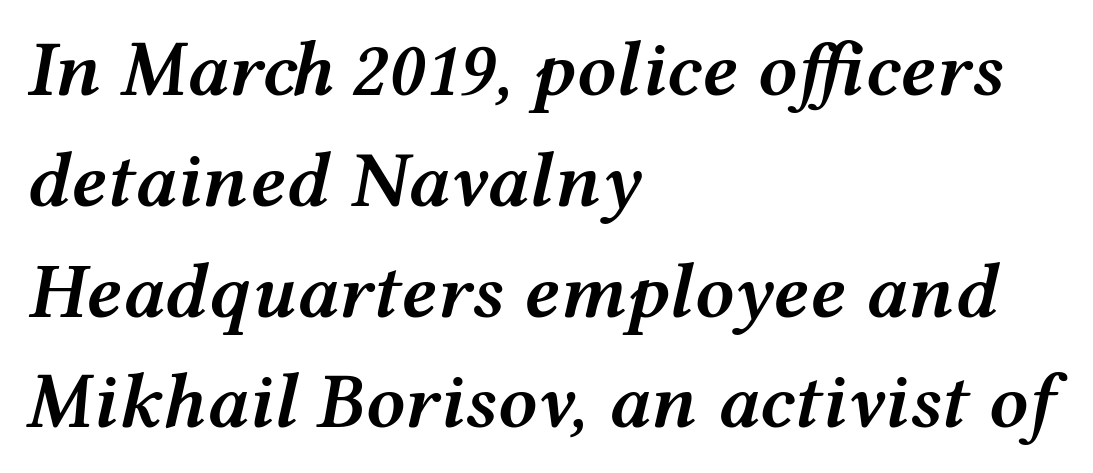
All the whitespace from short lines collects on the right. The passage shown is typed in a proportional face where columns would drift. Is the letter spacing exaggerated? No — it looks like the ordinary default. One glance says typical: line gaps are just what's usual.
